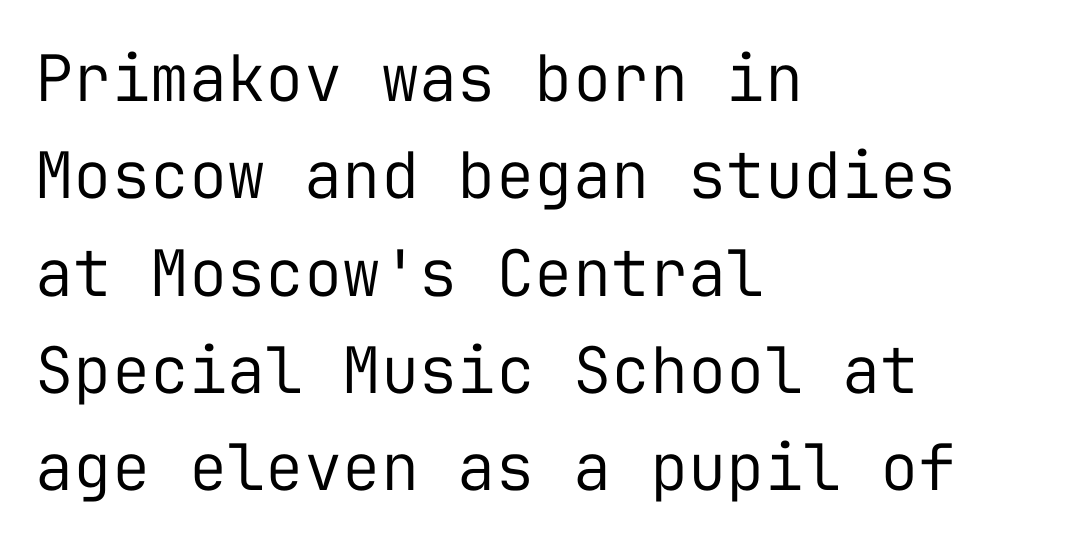
The image shows 64 px regular-weight sans-serif type, upright, monospaced; set left-aligned, normal line spacing (1.52x), normal letter spacing, not underlined; low stroke contrast and a medium x-height.
